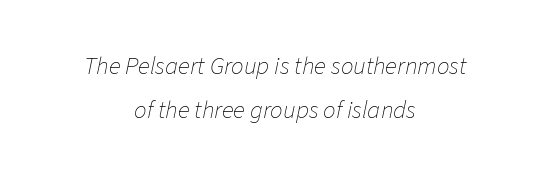
Q: Is the text bold? A: No.
Q: Is the text italic (slanted)? A: Yes, it leans right by about 11 degrees.
Q: Is the text underlined? A: No.
Q: How is the paragraph aligned? A: Centered.
Q: Is the spacing between letters normal or unusually wide? A: Normal.
